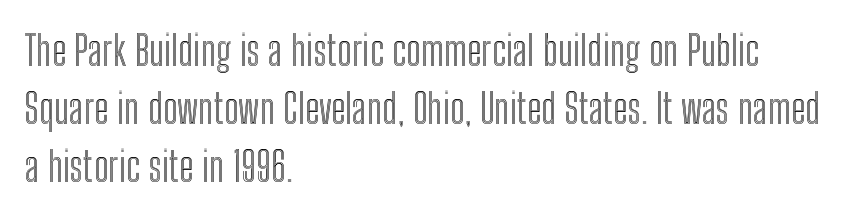
Q: Is the text italic (slanted)? A: No, it is upright.
Q: Is the text underlined? A: No.
Q: How is the paragraph aligned? A: Left-aligned.
Q: Is the spacing between letters normal or unusually wide? A: Normal.
Q: Is the spacing between lines tight, normal or loose? A: Normal.
Q: Width (condensed, normal, or wide)? A: Condensed.
Q: x-height? A: Medium.
Q: Monospaced? A: No.
